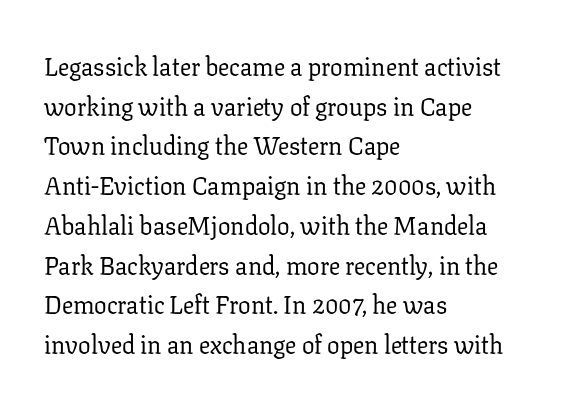
{"italic": "no", "bold": "no", "underline": "no", "align": "left", "line_spacing": "normal", "line_spacing_ratio": 1.59, "letter_spacing": "normal", "letter_spacing_em": 0.0, "glyph_px": 25}
